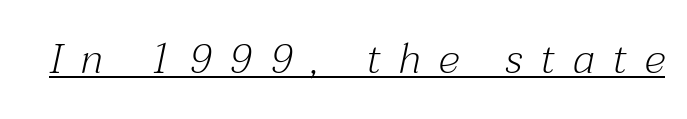
These lines are composed in type with serifs. Counters stay open thanks to moderate or lighter strokes. Quick note: underline on. Character widths vary here, with narrow letters taking less room than wide ones.
